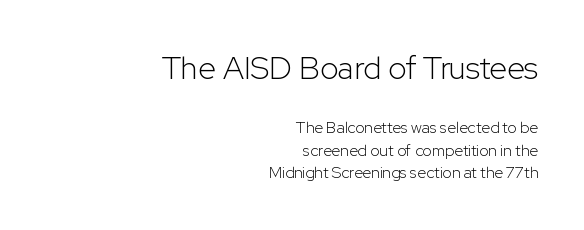
The image shows 32 px light sans-serif type, upright; set right-aligned, normal line spacing (1.4x), normal letter spacing, not underlined; the first (top) block is 2.0x larger; low stroke contrast and a medium x-height.
